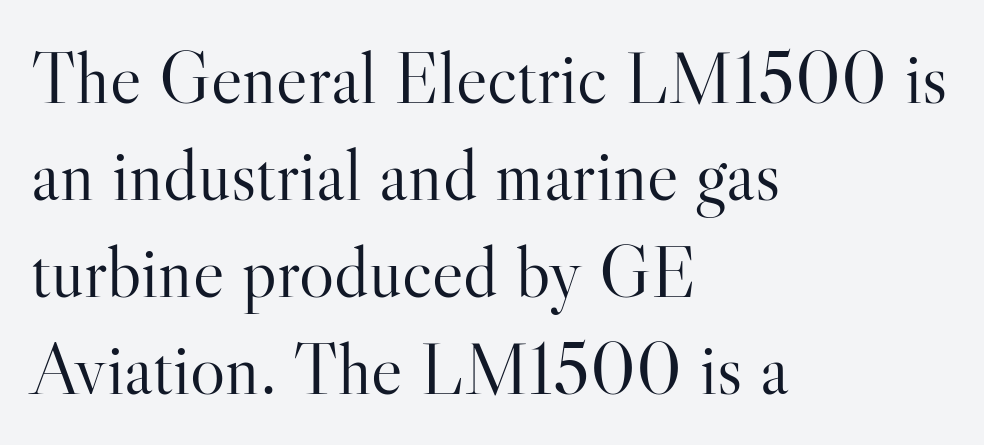
{"serif": "yes", "italic": "no", "bold": "no", "weight": "light", "width": "normal", "stroke_contrast": "high", "x_height": "small", "monospaced": "no", "underline": "no", "align": "left", "line_spacing": "normal", "line_spacing_ratio": 1.31, "letter_spacing": "normal", "letter_spacing_em": 0.0, "glyph_px": 74}
